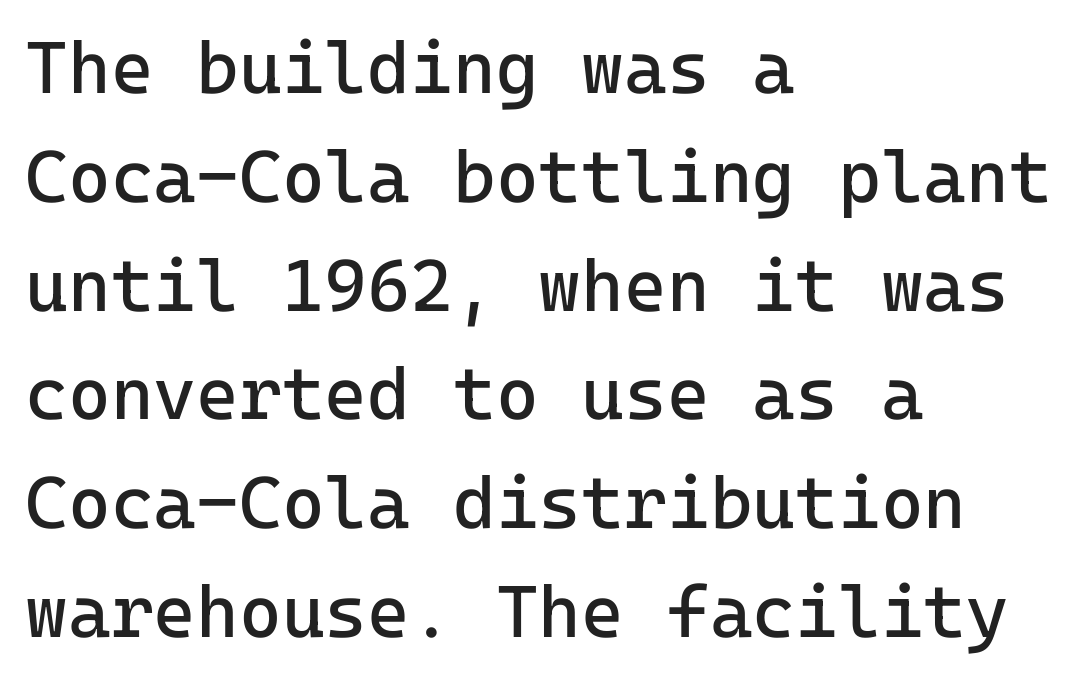
No feet cap the strokes, marking this as sans-serif type. Successive baselines arrive at the customary interval. Weight class: somewhere from thin through regular. The baseline area is clear. A classic flush-left, rag-right setting is used for this passage. Nope, not italic — everything's standing straight.
